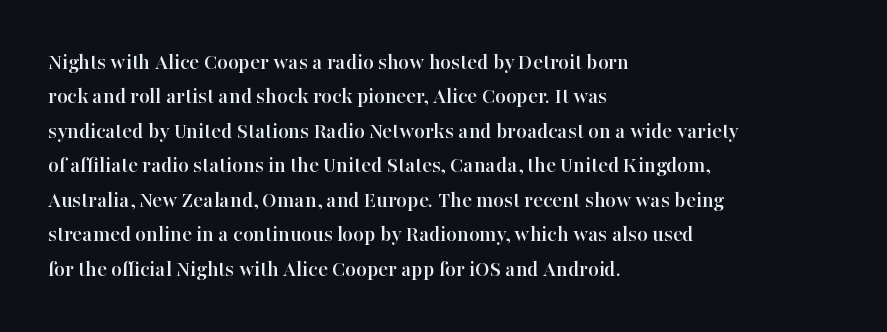
The image shows 23 px text type, upright; set left-aligned, normal line spacing (1.5x), normal letter spacing, not underlined.
